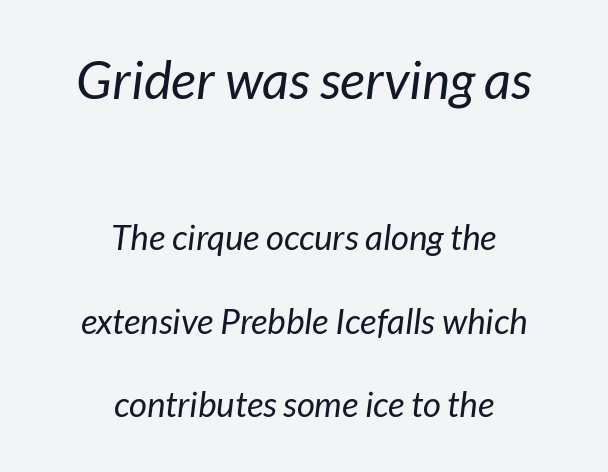
{"italic": "yes", "lean": "right", "slant_degrees": 7, "bold": "no", "weight": "regular", "width": "normal", "stroke_contrast": "low", "x_height": "medium", "monospaced": "no", "underline": "no", "align": "center", "line_spacing": "loose", "line_spacing_ratio": 2.39, "letter_spacing": "normal", "letter_spacing_em": 0.0, "larger_block": "first", "size_ratio": 1.51, "glyph_px": 53}
